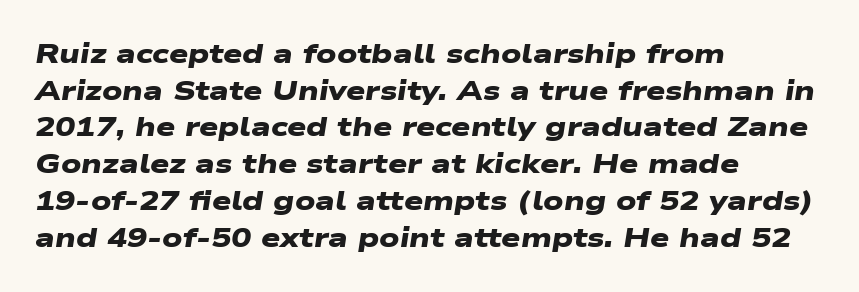
One glance says typical: line gaps are just what's usual. Caption: multi-line text, flush left, ragged right. The letterforms sit shoulder to shoulder at normal distance. The sample has been set heavy, in full bold. Descenders hang freely into open space.
